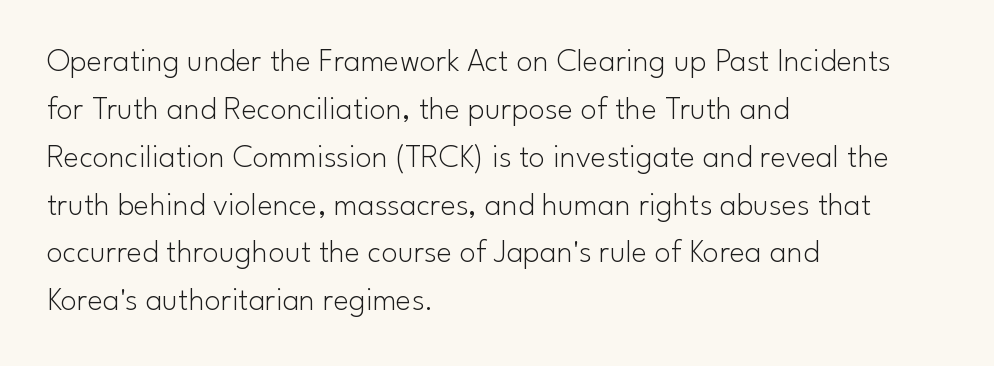
Q: Is the text bold? A: No.
Q: Is the text italic (slanted)? A: No, it is upright.
Q: Is the typeface a serif or a sans-serif typeface? A: Sans-serif.
Q: Is the text underlined? A: No.
Q: How is the paragraph aligned? A: Left-aligned.
Q: Is the spacing between letters normal or unusually wide? A: Normal.
Q: Is the spacing between lines tight, normal or loose? A: Normal.
Q: Width (condensed, normal, or wide)? A: Normal.
Q: Stroke contrast? A: Low.
Q: x-height? A: Small.
Q: Monospaced? A: No.
